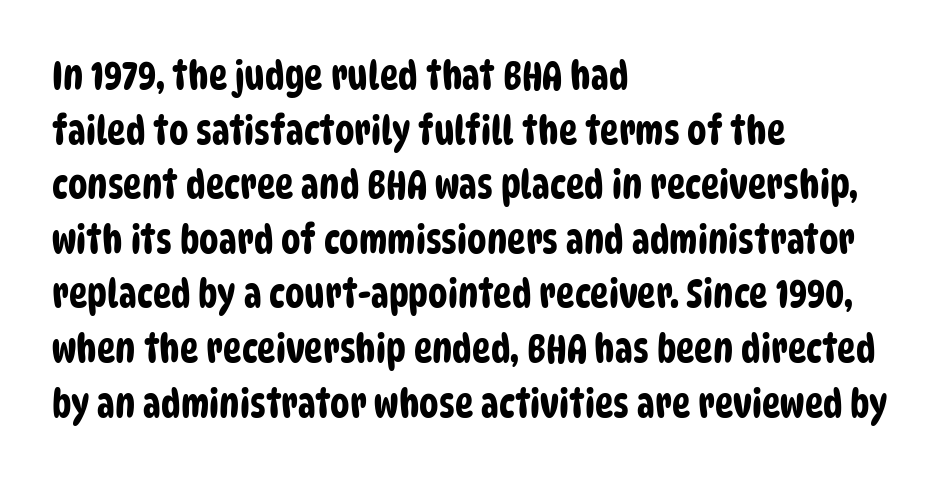
Q: Is the typeface a serif or a sans-serif typeface? A: Sans-serif.
Q: Is the text underlined? A: No.
Q: How is the paragraph aligned? A: Left-aligned.
Q: Is the spacing between letters normal or unusually wide? A: Normal.
Q: Is the spacing between lines tight, normal or loose? A: Normal.
Q: Width (condensed, normal, or wide)? A: Condensed.
Q: Stroke contrast? A: Low.
Q: x-height? A: Large.
Q: Monospaced? A: No.
